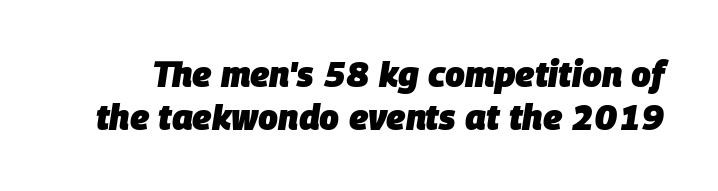
Q: Is the text bold? A: Yes.
Q: Is the text italic (slanted)? A: Yes, it leans right by about 9 degrees.
Q: Is the text underlined? A: No.
Q: Is the spacing between letters normal or unusually wide? A: Normal.
Q: Width (condensed, normal, or wide)? A: Normal.
Q: Stroke contrast? A: Low.
Q: x-height? A: Large.
Q: Monospaced? A: No.
